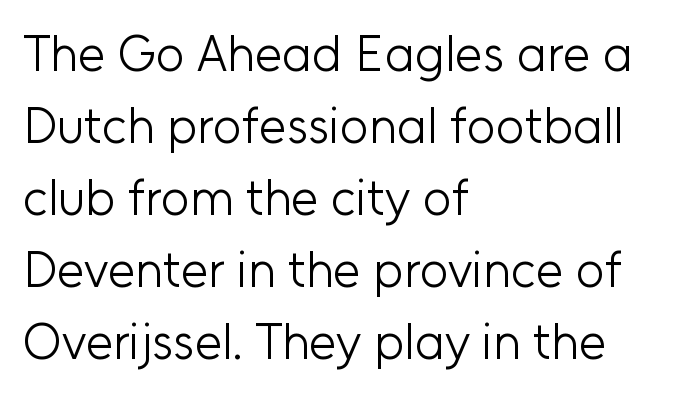
Any mark beneath the type? The region is blank. Heft: none added — not bold. No feet cap the strokes, marking this as sans-serif type. Does the leading feel generous? No, just average. The compositor pushed each line to the left boundary. You could call the tracking neutral — neither tight nor loose.
